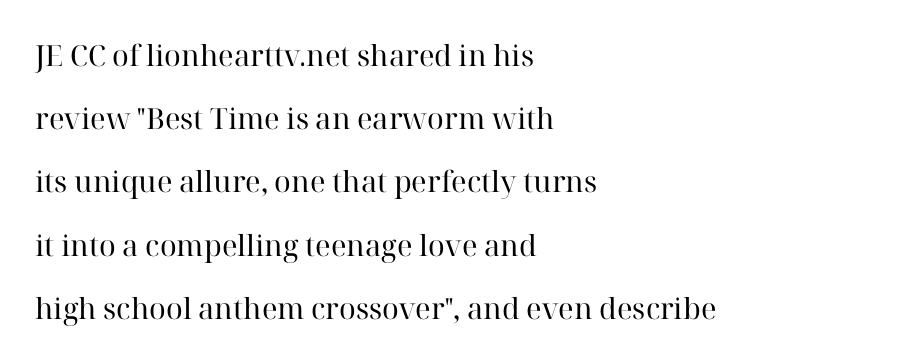
The image shows 29 px regular-weight serif type, upright; set left-aligned, loose line spacing (2.18x), normal letter spacing, not underlined; high stroke contrast and a medium x-height.
